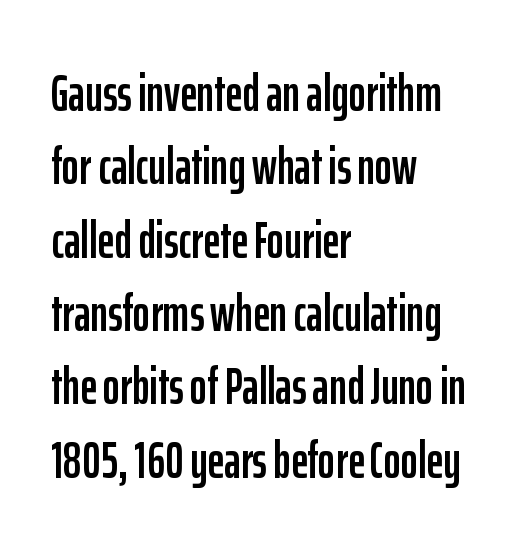
{"serif": "no", "italic": "no", "width": "condensed", "stroke_contrast": "low", "x_height": "medium", "monospaced": "no", "underline": "no", "align": "left", "line_spacing": "normal", "line_spacing_ratio": 1.41, "letter_spacing": "normal", "letter_spacing_em": 0.0, "glyph_px": 52}
